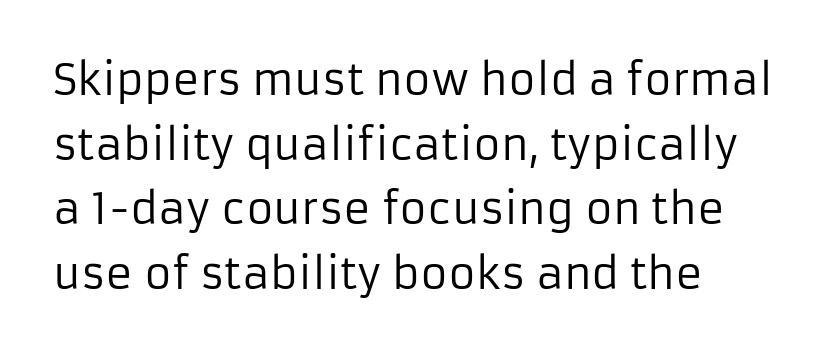
{"serif": "no", "italic": "no", "bold": "no", "weight": "regular", "width": "normal", "stroke_contrast": "low", "x_height": "medium", "monospaced": "no", "underline": "no", "align": "left", "line_spacing": "normal", "line_spacing_ratio": 1.54, "letter_spacing": "normal", "letter_spacing_em": 0.0, "glyph_px": 42}
